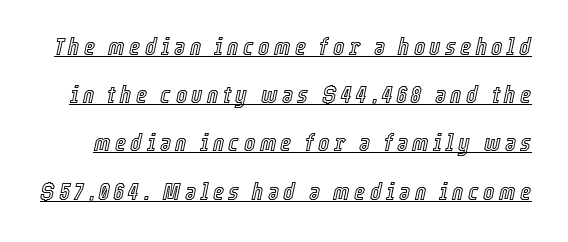
Q: Is the text italic (slanted)? A: Yes, it leans right by about 12 degrees.
Q: Is the text underlined? A: Yes.
Q: Is the spacing between lines tight, normal or loose? A: Loose.
